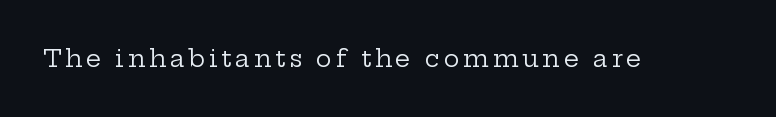
The image shows 24 px text type, upright; set not underlined.
